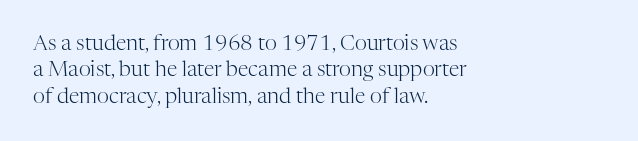
The image shows 21 px text type, upright; set left-aligned, normal line spacing (1.26x), normal letter spacing, not underlined.
